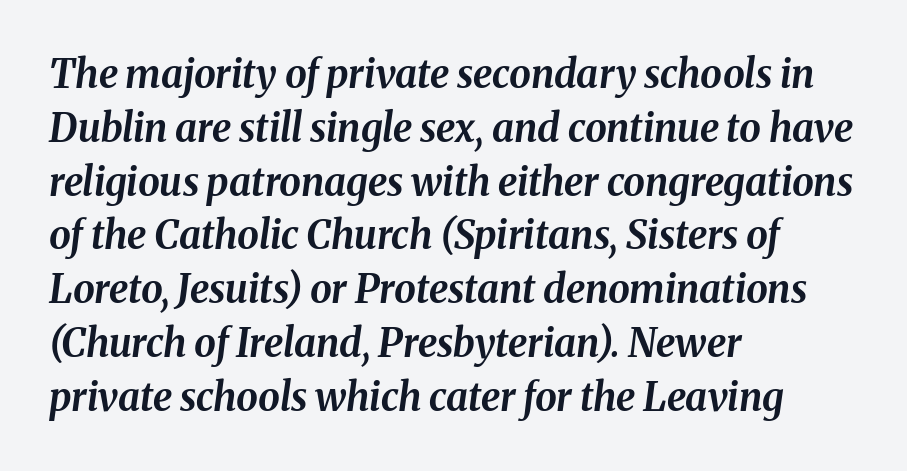
This is heavy type, rendered in bold. Leading: standard. Tall strokes in this sample are angled rather than plumb. The paragraph shown leans on its left margin. You could not count columns in this text — the font is proportionally spaced. No word sits above an underline.
